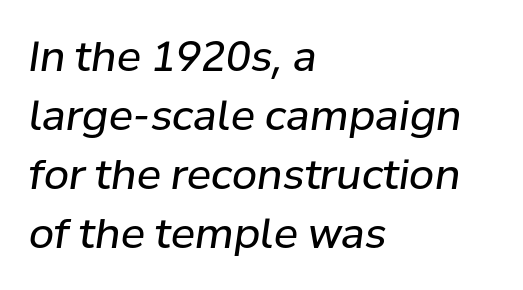
{"italic": "yes", "lean": "right", "slant_degrees": 8, "bold": "no", "weight": "regular", "width": "normal", "stroke_contrast": "low", "x_height": "medium", "monospaced": "no", "underline": "no", "align": "left", "line_spacing": "normal", "line_spacing_ratio": 1.44, "letter_spacing": "normal", "letter_spacing_em": 0.0, "glyph_px": 41}
